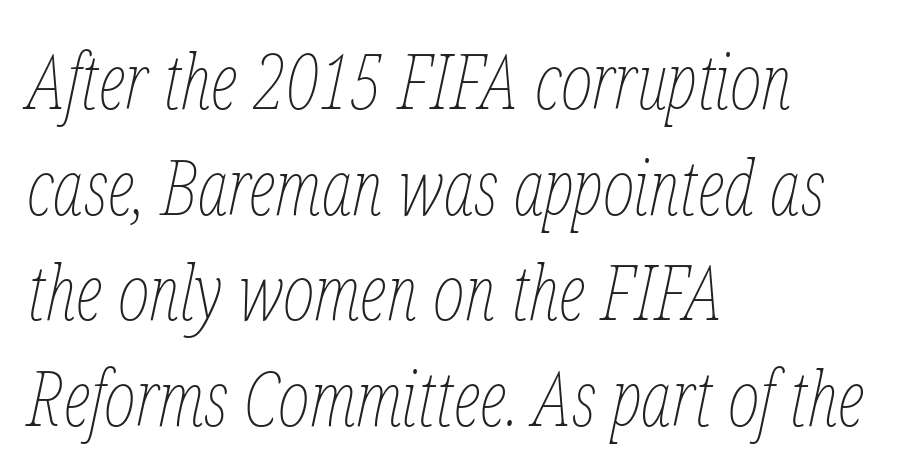
Q: Is the text bold? A: No.
Q: Is the text italic (slanted)? A: Yes, it leans right by about 12 degrees.
Q: Is the text underlined? A: No.
Q: How is the paragraph aligned? A: Left-aligned.
Q: Is the spacing between letters normal or unusually wide? A: Normal.
Q: Is the spacing between lines tight, normal or loose? A: Normal.
Q: Width (condensed, normal, or wide)? A: Condensed.
Q: Stroke contrast? A: Low.
Q: x-height? A: Medium.
Q: Monospaced? A: No.
